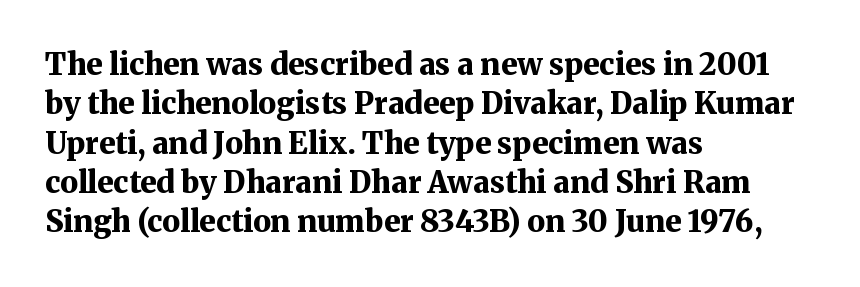
The compositor pushed each line to the left boundary. You can tell from the footed stems that serif type was used. Does the weight exceed regular? Yes, all the way to bold. Posture: vertical. Characters follow at the spacing the type designer built in.
